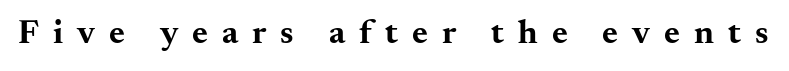
The image shows 34 px bold, wide serif type, upright; set unusually wide letter spacing (+0.41 em), not underlined; medium stroke contrast and a small x-height.
